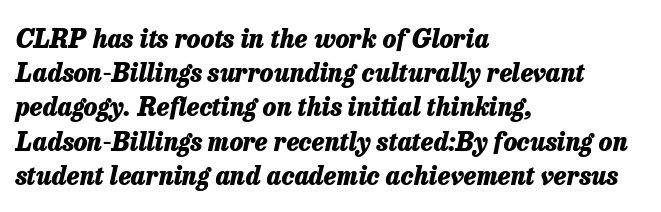
The space beneath each line is pristine and unruled. Each new line begins a customary step beneath the previous one. A typesetter would call this zero additional tracking. Yep, that's italic — everything's leaning. Typesetter's note: full bold, strokes at maximum text heaviness. The lines in this sample share a left origin and differ only in where they stop.
